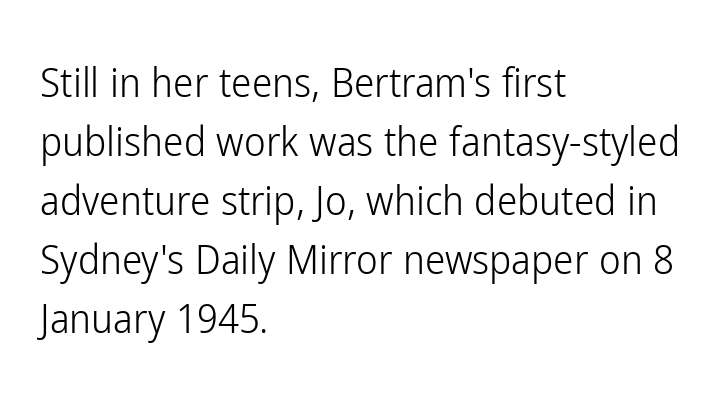
The image shows 41 px light, condensed sans-serif type, upright; set left-aligned, normal line spacing (1.44x), normal letter spacing, not underlined; low stroke contrast and a medium x-height.
